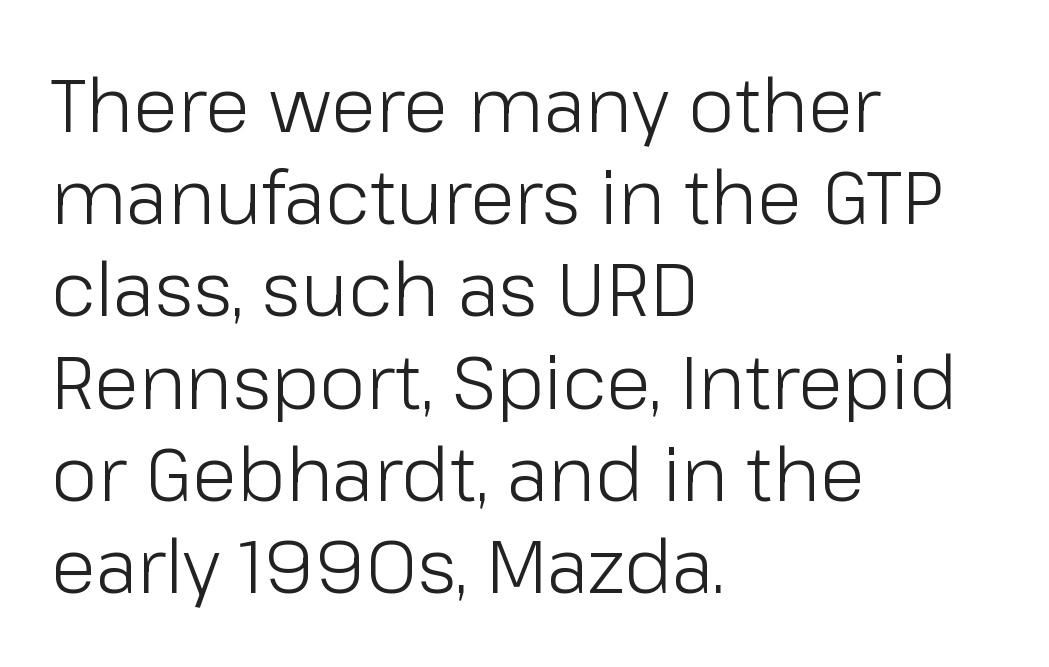
Nothing sits at the stroke ends, so this counts as sans-serif. The typesetting does not lean heavy: it is not bold. A roman cut, with each character standing at attention. Line starts are locked; line ends wander.
